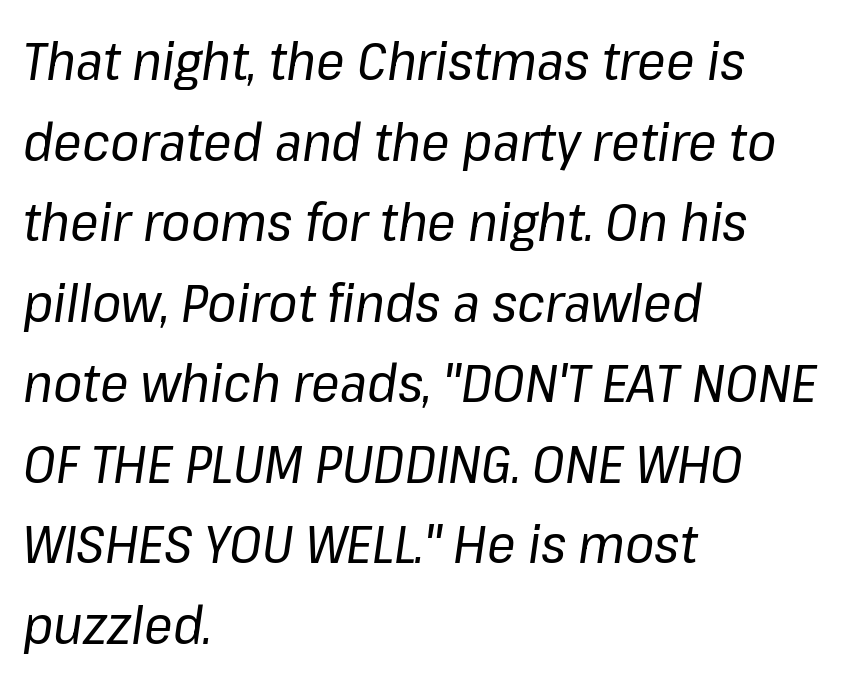
{"italic": "yes", "lean": "right", "slant_degrees": 8, "bold": "no", "weight": "regular", "width": "normal", "stroke_contrast": "low", "x_height": "medium", "monospaced": "no", "underline": "no", "align": "left", "line_spacing": "normal", "line_spacing_ratio": 1.52, "letter_spacing": "normal", "letter_spacing_em": 0.0, "glyph_px": 53}
